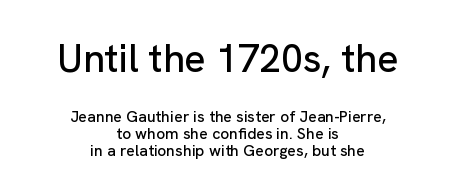
{"serif": "no", "italic": "no", "width": "normal", "stroke_contrast": "low", "x_height": "medium", "monospaced": "no", "underline": "no", "align": "center", "line_spacing": "tight", "line_spacing_ratio": 1.07, "letter_spacing": "normal", "letter_spacing_em": 0.0, "larger_block": "first", "size_ratio": 2.44, "glyph_px": 39}
